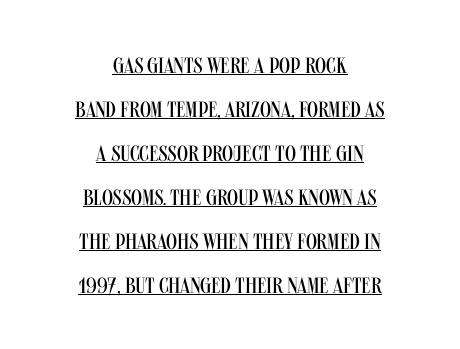
The image shows 22 px text type, upright; set centered, loose line spacing (2.0x), normal letter spacing, underlined.
